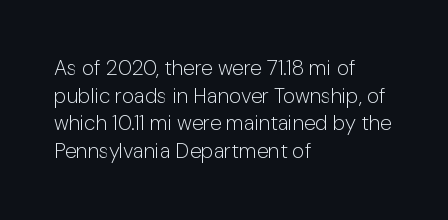
{"italic": "no", "bold": "no", "underline": "no", "align": "left", "line_spacing": "normal", "line_spacing_ratio": 1.32, "letter_spacing": "normal", "letter_spacing_em": 0.0, "glyph_px": 21}
